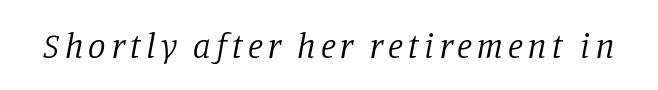
{"serif": "yes", "italic": "yes", "lean": "right", "slant_degrees": 11, "bold": "no", "weight": "regular", "width": "normal", "stroke_contrast": "low", "x_height": "large", "monospaced": "no", "underline": "no", "glyph_px": 35}
